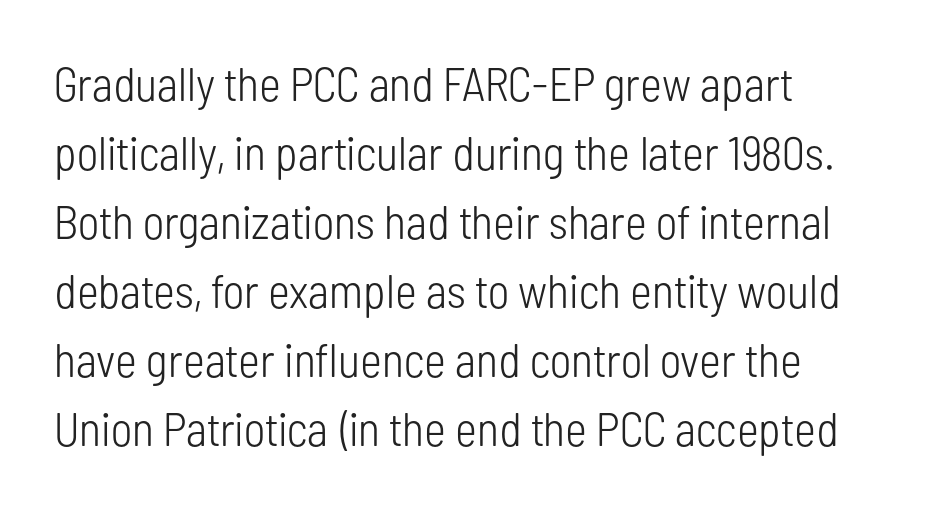
The letters advance in unequal steps, a hallmark of proportional type. The letters stand upright; this is a roman face. Vertical spacing — default. The characters display no serif detailing; their extremities are plain. Layout note: lines flush left.
